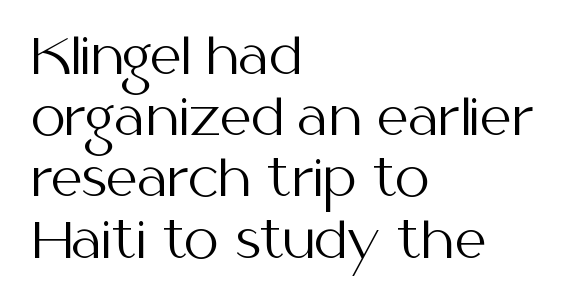
The vertical gap from one line to the next is medium. Do the characters align in a grid? No, the font is proportional. Upright lettering throughout. A light-to-regular cut is what we see here.
